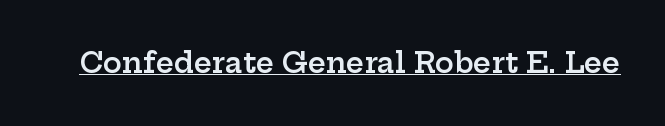
The image shows 28 px semibold, wide serif type, upright; set normal letter spacing, underlined; low stroke contrast and a medium x-height.
